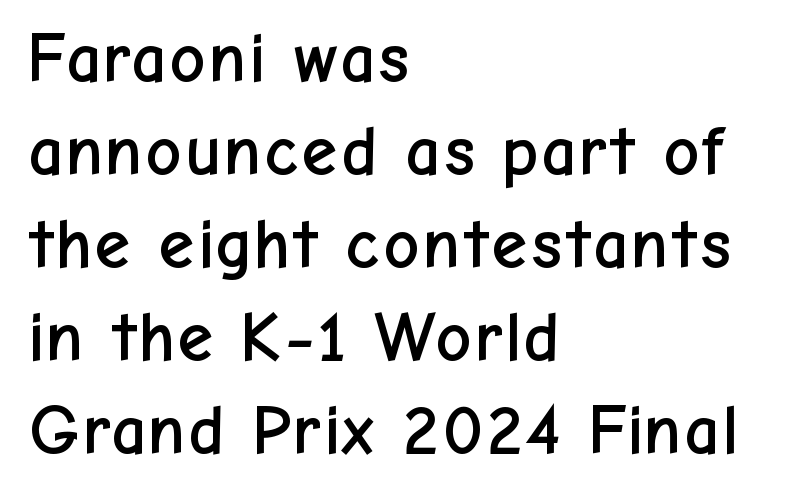
Q: Is the text italic (slanted)? A: No, it is upright.
Q: Is the typeface a serif or a sans-serif typeface? A: Sans-serif.
Q: Is the text underlined? A: No.
Q: How is the paragraph aligned? A: Left-aligned.
Q: Is the spacing between letters normal or unusually wide? A: Normal.
Q: Is the spacing between lines tight, normal or loose? A: Normal.
Q: Width (condensed, normal, or wide)? A: Normal.
Q: Stroke contrast? A: Low.
Q: x-height? A: Medium.
Q: Monospaced? A: No.
